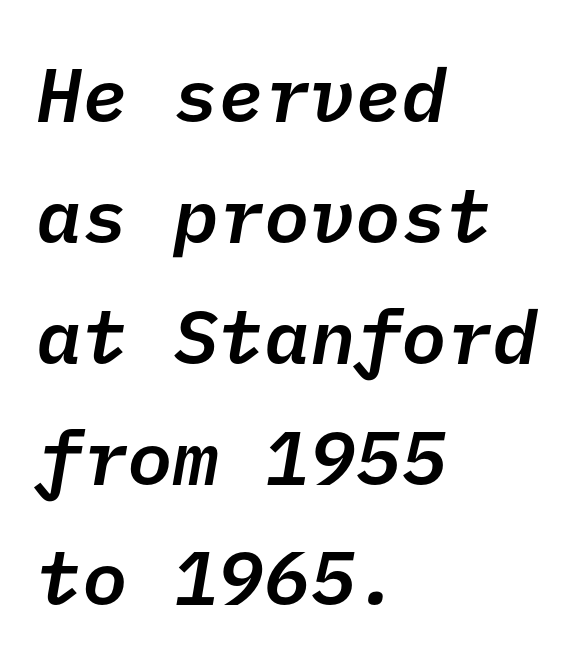
Quick note: underline off. Serifs: no, the terminals of the letterforms are clean. Summary of weight: moderately heavy, a semibold. What's the leading like? Ordinary, nothing unusual.
